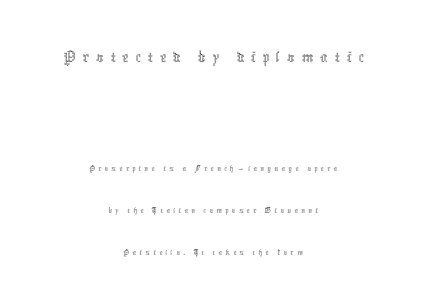
{"italic": "no", "bold": "no", "weight": "thin", "width": "condensed", "x_height": "medium", "monospaced": "no", "underline": "no", "align": "center", "line_spacing": "loose", "line_spacing_ratio": 2.33, "larger_block": "first", "size_ratio": 2.06, "glyph_px": 37}
